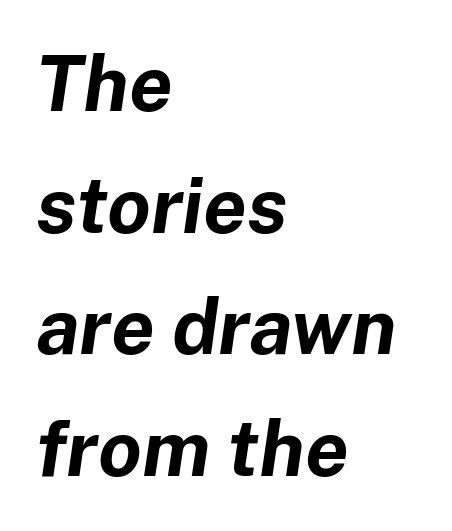
The image shows 78 px bold type, italic (leaning right); set left-aligned, normal line spacing (1.56x), normal letter spacing, not underlined; low stroke contrast and a medium x-height.
